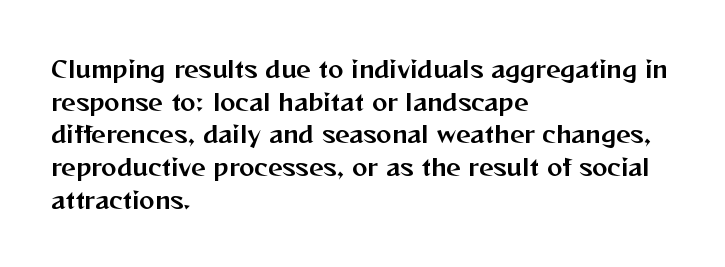
The image shows 23 px text type, upright; set left-aligned, normal line spacing (1.42x), normal letter spacing, not underlined.
